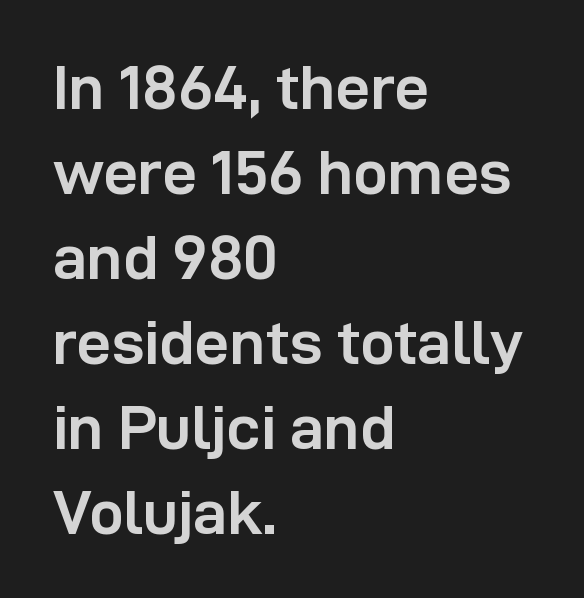
The image shows 62 px semibold sans-serif type, upright; set left-aligned, normal line spacing (1.37x), normal letter spacing, not underlined; low stroke contrast and a medium x-height.
